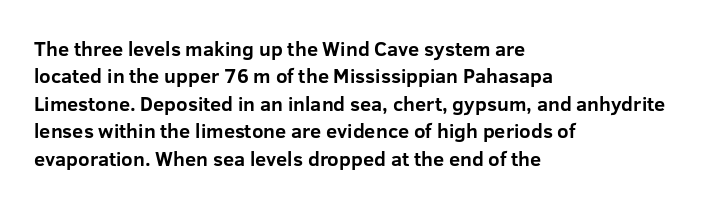
{"italic": "no", "bold": "yes", "underline": "no", "align": "left", "line_spacing": "normal", "line_spacing_ratio": 1.37, "letter_spacing": "normal", "letter_spacing_em": 0.0, "glyph_px": 20}
